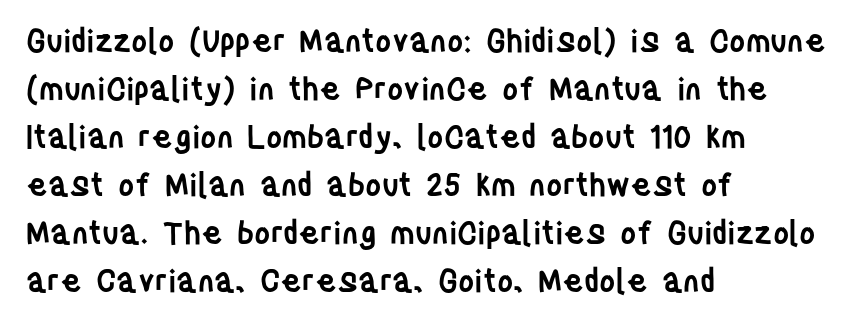
{"serif": "no", "italic": "no", "bold": "semi", "weight": "semibold", "width": "condensed", "stroke_contrast": "low", "x_height": "large", "monospaced": "no", "underline": "no", "align": "left", "line_spacing": "normal", "line_spacing_ratio": 1.55, "letter_spacing": "normal", "letter_spacing_em": 0.0, "glyph_px": 31}
